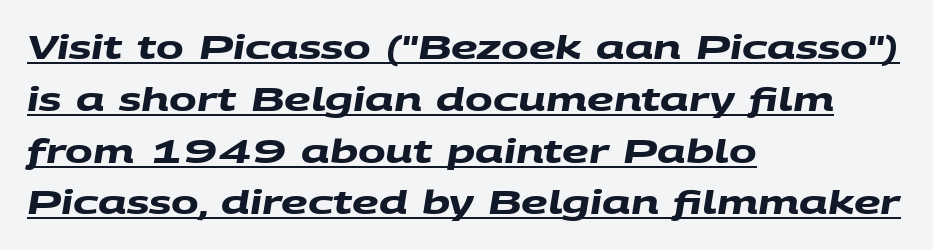
Q: Is the text bold? A: Yes.
Q: Is the typeface a serif or a sans-serif typeface? A: Sans-serif.
Q: Is the text underlined? A: Yes.
Q: How is the paragraph aligned? A: Left-aligned.
Q: Is the spacing between letters normal or unusually wide? A: Normal.
Q: Is the spacing between lines tight, normal or loose? A: Normal.
Q: Width (condensed, normal, or wide)? A: Wide.
Q: Stroke contrast? A: Medium.
Q: x-height? A: Large.
Q: Monospaced? A: No.
